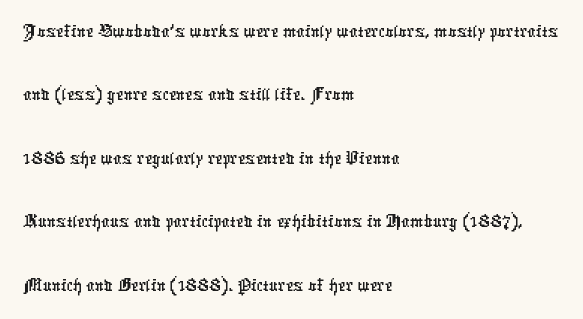
Is this a fixed-width face? No — the glyphs have proportional, varying widths. The rendering anchors every line to the left-hand side. The face used here is rendered with its standard letterfit. The text was rendered using a sans face with plain stroke endings. The designer left line spacing at the default.
